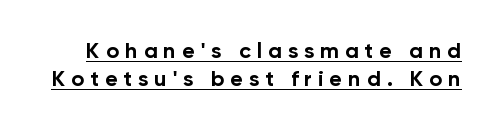
Q: Is the text bold? A: Yes.
Q: Is the text italic (slanted)? A: No, it is upright.
Q: Is the text underlined? A: Yes.
Q: Is the spacing between letters normal or unusually wide? A: Unusually wide.
Q: Is the spacing between lines tight, normal or loose? A: Normal.
